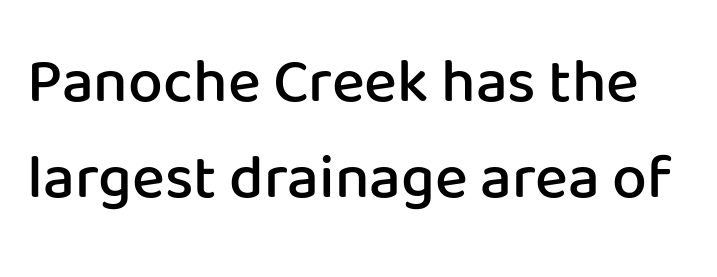
Q: Is the text bold? A: Semi-bold.
Q: Is the text italic (slanted)? A: No, it is upright.
Q: Is the typeface a serif or a sans-serif typeface? A: Sans-serif.
Q: Is the text underlined? A: No.
Q: Is the spacing between letters normal or unusually wide? A: Normal.
Q: Is the spacing between lines tight, normal or loose? A: Normal.
Q: Width (condensed, normal, or wide)? A: Normal.
Q: Stroke contrast? A: Low.
Q: x-height? A: Medium.
Q: Monospaced? A: No.
